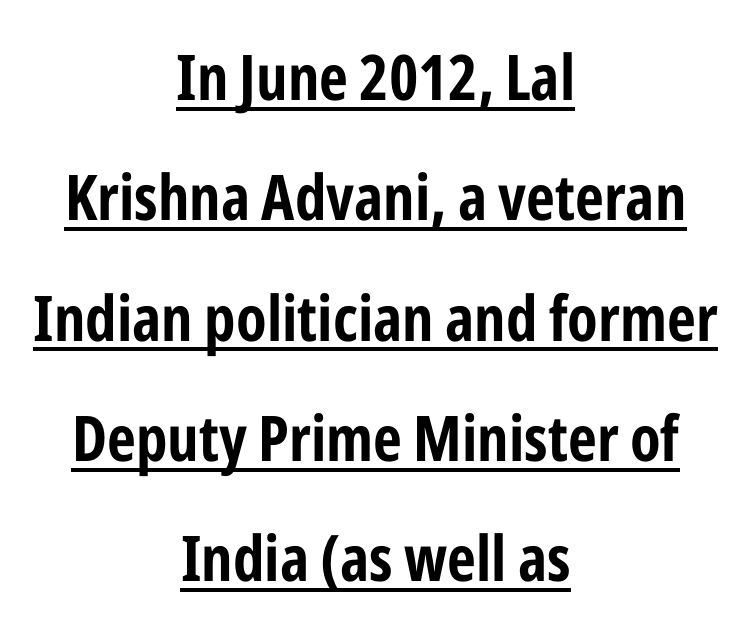
{"serif": "no", "italic": "no", "bold": "yes", "weight": "bold", "width": "condensed", "stroke_contrast": "low", "x_height": "medium", "monospaced": "no", "underline": "yes", "align": "center", "line_spacing": "loose", "line_spacing_ratio": 1.91, "letter_spacing": "normal", "letter_spacing_em": 0.0, "glyph_px": 63}
